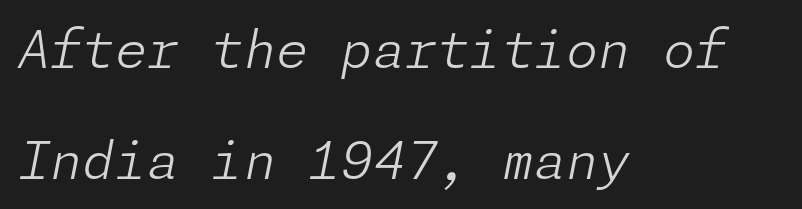
{"italic": "yes", "lean": "right", "slant_degrees": 11, "bold": "no", "weight": "light", "width": "normal", "stroke_contrast": "low", "x_height": "medium", "underline": "no", "align": "left", "line_spacing": "loose", "line_spacing_ratio": 2.14, "letter_spacing": "normal", "letter_spacing_em": 0.0, "glyph_px": 52}
